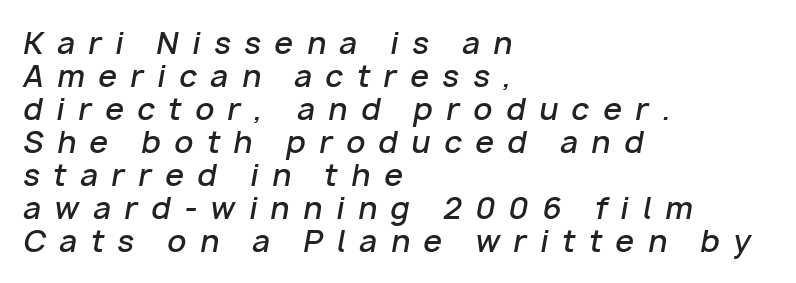
Descenders are the only things crossing below the line. The face used here is rendered with a markedly widened letterfit. Looking at the ascenders, they clearly lean. Every row of glyphs begins at an identical x-position on the left. These lines carry some extra weight — a demibold, not a full bold. A typesetter would call this proportional, since set widths differ per character.
